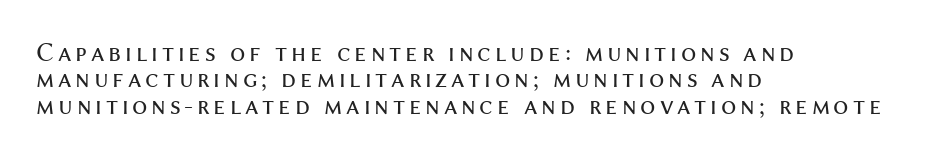
Q: Is the text bold? A: No.
Q: Is the text italic (slanted)? A: No, it is upright.
Q: Is the text underlined? A: No.
Q: How is the paragraph aligned? A: Left-aligned.
Q: Is the spacing between lines tight, normal or loose? A: Tight.
